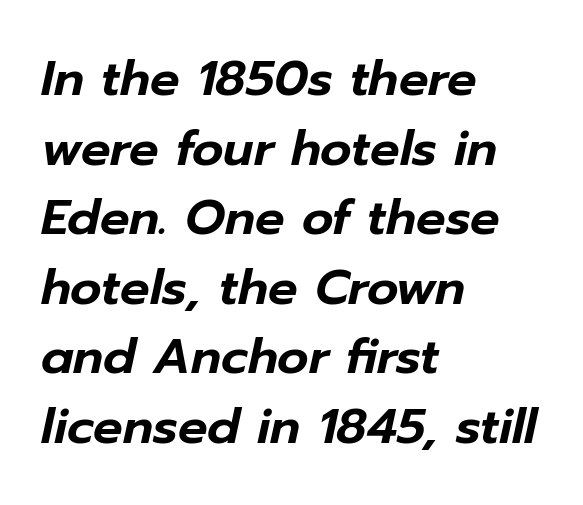
A typesetter would call this proportional, since set widths differ per character. Is the type slanted? Yes — the strokes lean at a clear angle. Standard letterfit; no display-style spreading of the glyphs. Each row of text sits above clean, open space.
